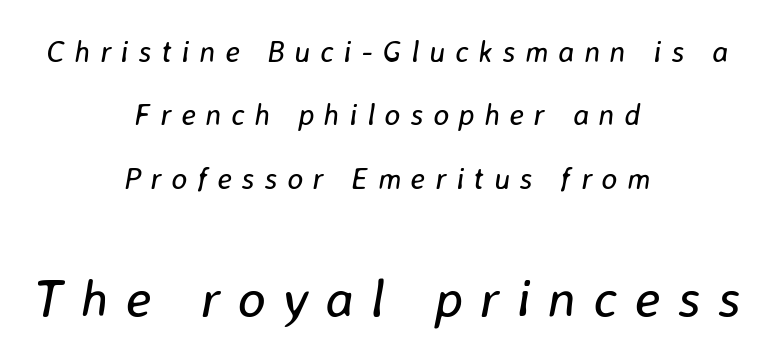
The strokes are not fattened; the text isn't bold. Which chunk is bigger? The second one — the bottom block dwarfs the top. Each new line begins a long way beneath the previous one. A bare baseline throughout the passage. You could only call the tracking loose — the letters float apart.
